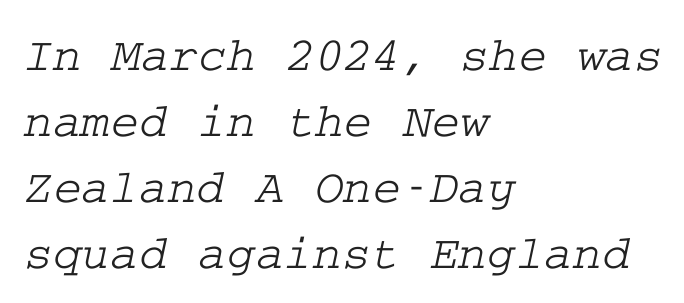
The image shows 49 px wide serif type; set left-aligned, normal line spacing (1.35x), normal letter spacing, not underlined; low stroke contrast and a medium x-height.
